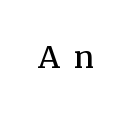
Q: Is the text bold? A: Semi-bold.
Q: Is the text italic (slanted)? A: No, it is upright.
Q: Is the typeface a serif or a sans-serif typeface? A: Serif.
Q: Is the text underlined? A: No.
Q: Is the spacing between letters normal or unusually wide? A: Unusually wide.
Q: Width (condensed, normal, or wide)? A: Normal.
Q: Stroke contrast? A: Medium.
Q: x-height? A: Medium.
Q: Monospaced? A: No.
